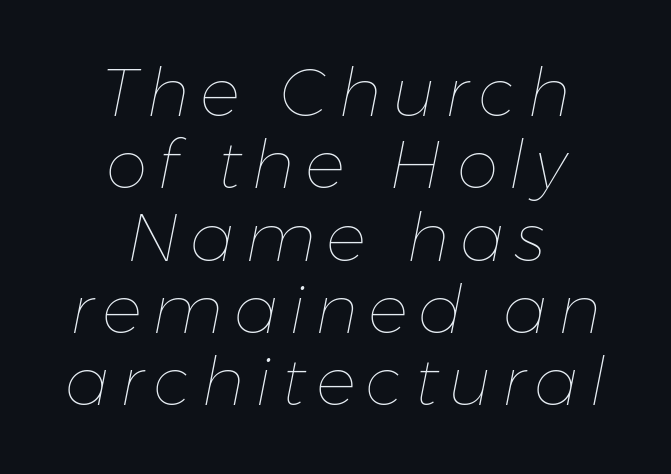
The image shows 67 px thin type, italic (leaning right); set centered, tight line spacing (1.08x), not underlined; low stroke contrast and a medium x-height.
